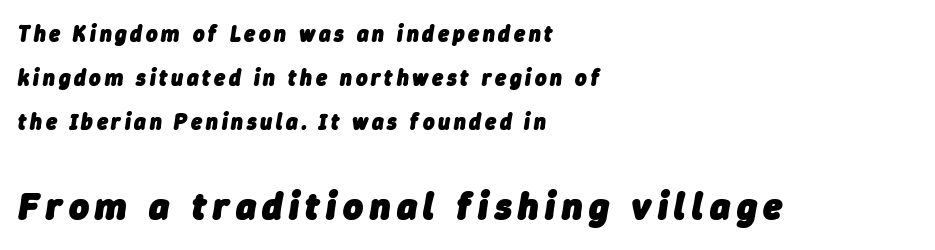
In CSS terms this would be text-align: left. The letters advance in unequal steps, a hallmark of proportional type. It's the slanting kind of type. Quick note: underline off.
